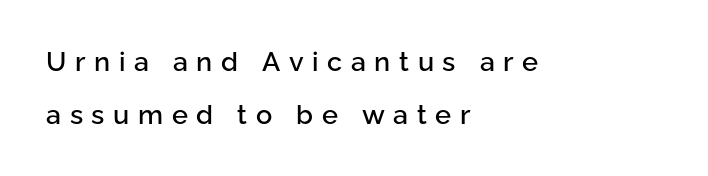
Q: Is the text italic (slanted)? A: No, it is upright.
Q: Is the text underlined? A: No.
Q: How is the paragraph aligned? A: Left-aligned.
Q: Is the spacing between letters normal or unusually wide? A: Unusually wide.
Q: Is the spacing between lines tight, normal or loose? A: Loose.
